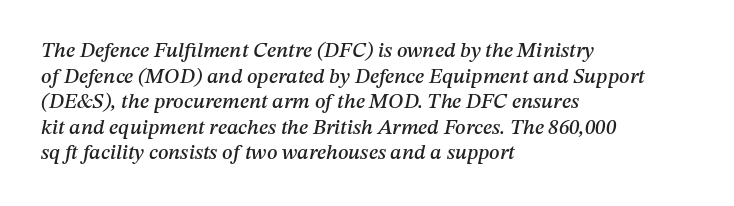
{"italic": "yes", "lean": "right", "slant_degrees": 12, "underline": "no", "align": "left", "line_spacing_ratio": 1.22, "letter_spacing": "normal", "letter_spacing_em": 0.0, "glyph_px": 21}
